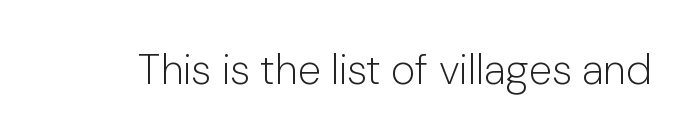
{"serif": "no", "italic": "no", "bold": "no", "weight": "light", "width": "normal", "stroke_contrast": "low", "x_height": "medium", "monospaced": "no", "underline": "no", "letter_spacing": "normal", "letter_spacing_em": 0.0, "glyph_px": 42}
